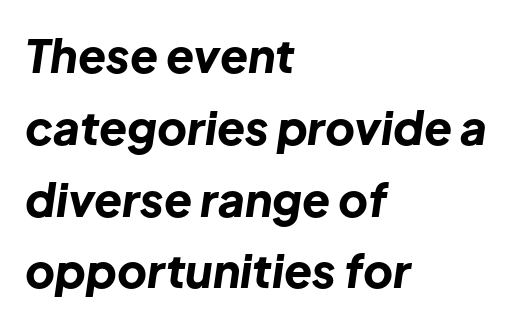
Q: Is the text bold? A: Yes.
Q: Is the text italic (slanted)? A: Yes, it leans right by about 8 degrees.
Q: Is the text underlined? A: No.
Q: How is the paragraph aligned? A: Left-aligned.
Q: Is the spacing between letters normal or unusually wide? A: Normal.
Q: Is the spacing between lines tight, normal or loose? A: Normal.
Q: Width (condensed, normal, or wide)? A: Normal.
Q: Stroke contrast? A: Low.
Q: x-height? A: Medium.
Q: Monospaced? A: No.
